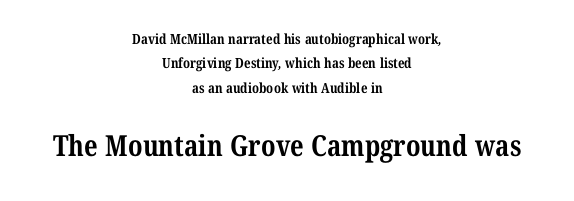
The rendering uses natural spacing where letterforms have individual widths. The lower block of text is set noticeably larger than the block above it. This rendering leaves character spacing at its baseline value. Heavy-handed strokes throughout: this text is bold. The text was rendered using a seriffed face with decorative stroke endings. Quick note: underline off.
